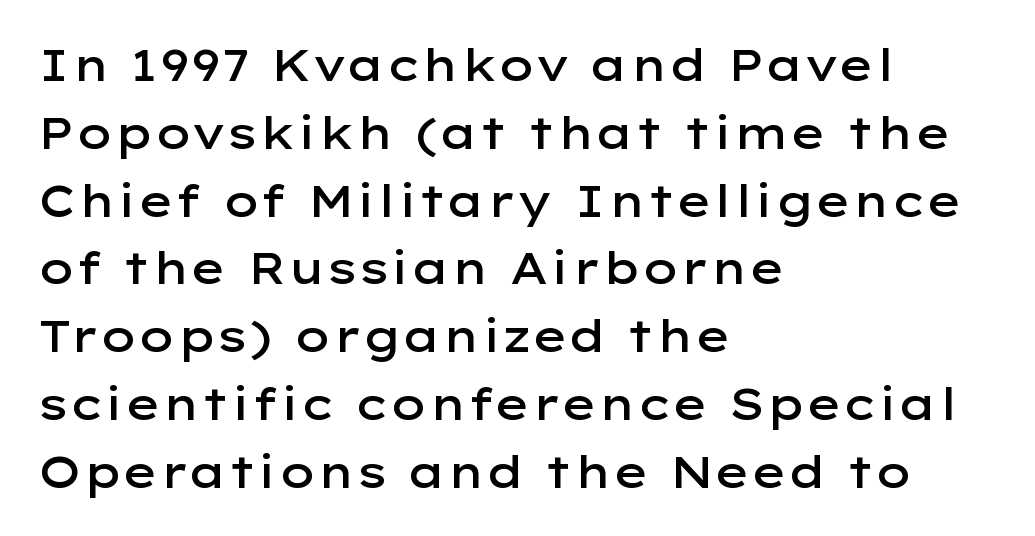
{"serif": "no", "italic": "no", "bold": "semi", "weight": "semibold", "width": "wide", "stroke_contrast": "low", "x_height": "medium", "monospaced": "no", "underline": "no", "align": "left", "line_spacing": "normal", "line_spacing_ratio": 1.54, "letter_spacing": "normal", "letter_spacing_em": 0.0, "glyph_px": 44}
